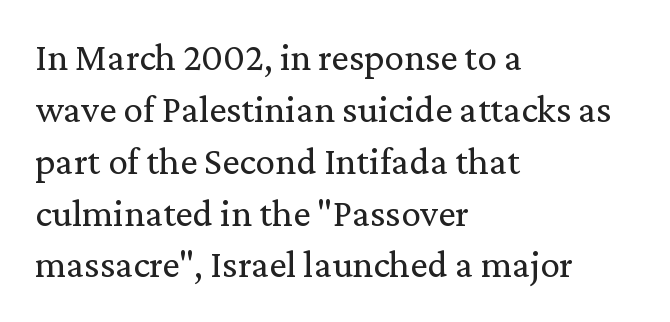
{"serif": "yes", "italic": "no", "bold": "no", "weight": "regular", "width": "normal", "stroke_contrast": "low", "x_height": "medium", "monospaced": "no", "underline": "no", "align": "left", "line_spacing": "normal", "line_spacing_ratio": 1.33, "letter_spacing": "normal", "letter_spacing_em": 0.0, "glyph_px": 39}
